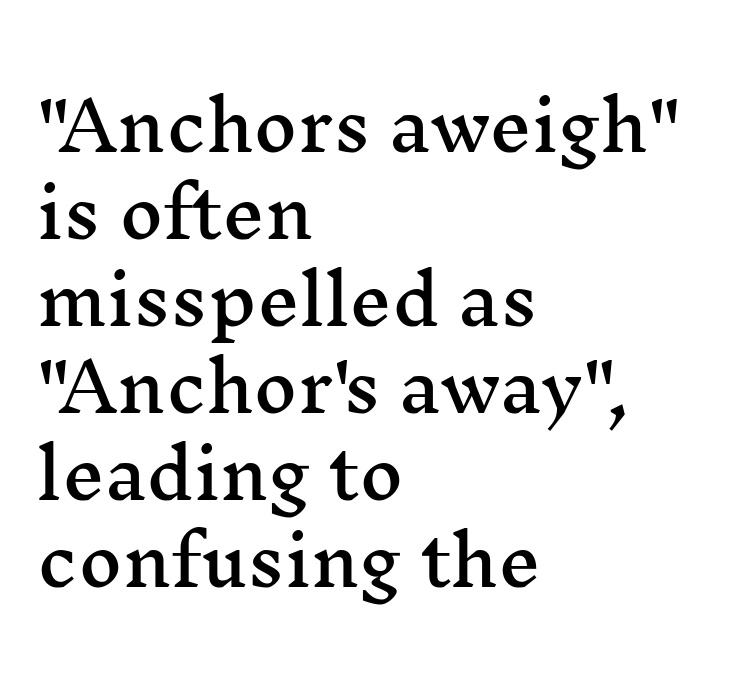
Q: Is the text italic (slanted)? A: No, it is upright.
Q: Is the typeface a serif or a sans-serif typeface? A: Serif.
Q: Is the text underlined? A: No.
Q: How is the paragraph aligned? A: Left-aligned.
Q: Is the spacing between letters normal or unusually wide? A: Normal.
Q: Is the spacing between lines tight, normal or loose? A: Normal.
Q: Width (condensed, normal, or wide)? A: Wide.
Q: Stroke contrast? A: Medium.
Q: x-height? A: Medium.
Q: Monospaced? A: No.
